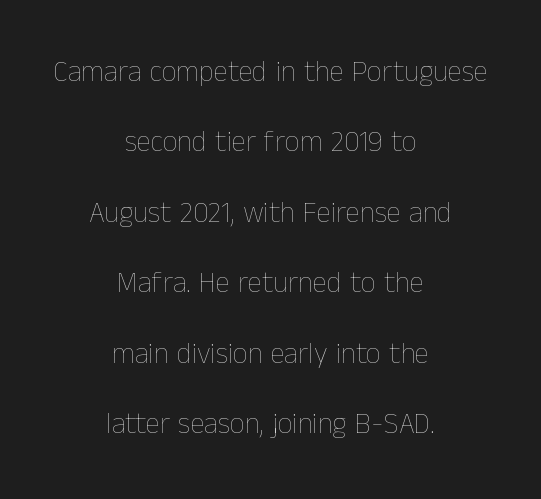
Q: Is the text bold? A: No.
Q: Is the text italic (slanted)? A: No, it is upright.
Q: Is the text underlined? A: No.
Q: How is the paragraph aligned? A: Centered.
Q: Is the spacing between letters normal or unusually wide? A: Normal.
Q: Is the spacing between lines tight, normal or loose? A: Loose.
Q: Width (condensed, normal, or wide)? A: Normal.
Q: Stroke contrast? A: Low.
Q: x-height? A: Medium.
Q: Monospaced? A: No.
